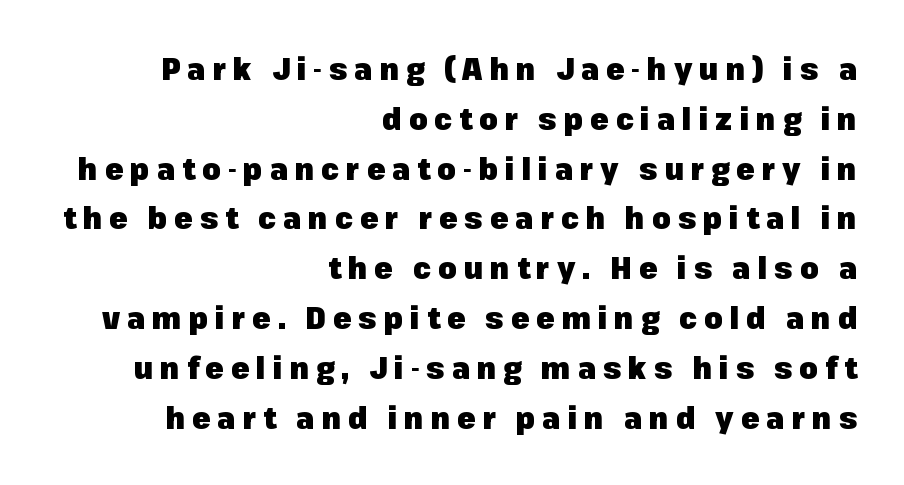
{"serif": "no", "italic": "no", "bold": "yes", "weight": "heavy", "width": "normal", "stroke_contrast": "low", "x_height": "medium", "monospaced": "no", "underline": "no", "align": "right", "line_spacing": "normal", "line_spacing_ratio": 1.66, "letter_spacing": "wide", "letter_spacing_em": 0.23, "glyph_px": 30}
